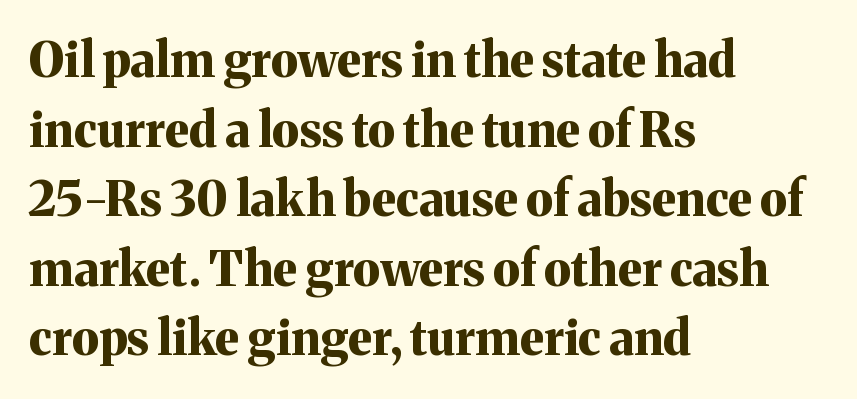
{"serif": "yes", "italic": "no", "bold": "yes", "weight": "bold", "width": "normal", "stroke_contrast": "medium", "x_height": "medium", "monospaced": "no", "underline": "no", "align": "left", "line_spacing": "normal", "line_spacing_ratio": 1.45, "letter_spacing": "normal", "letter_spacing_em": 0.0, "glyph_px": 48}
